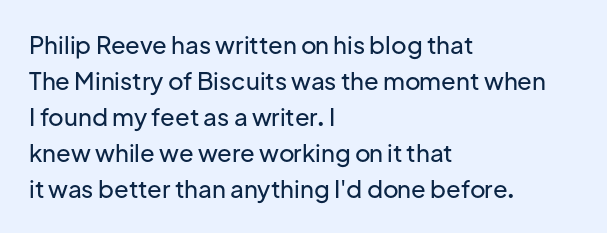
Q: Is the text italic (slanted)? A: No, it is upright.
Q: Is the text underlined? A: No.
Q: How is the paragraph aligned? A: Left-aligned.
Q: Is the spacing between letters normal or unusually wide? A: Normal.
Q: Is the spacing between lines tight, normal or loose? A: Normal.
